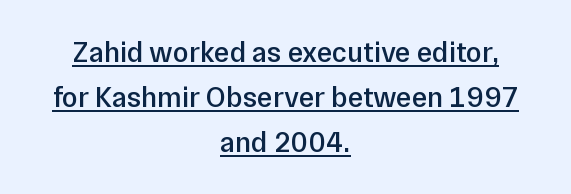
The image shows 29 px semibold sans-serif type, upright; set centered, normal line spacing (1.55x), normal letter spacing, underlined; low stroke contrast and a medium x-height.
